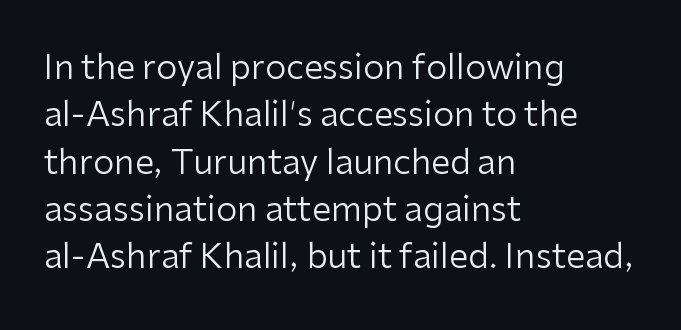
The glyphs in this specimen are sans serif. Rendered with straight, roman letterforms. Which margin do the lines hug? The left one — the right edge is uneven. Glance below the letters and you will spot only blank space.
